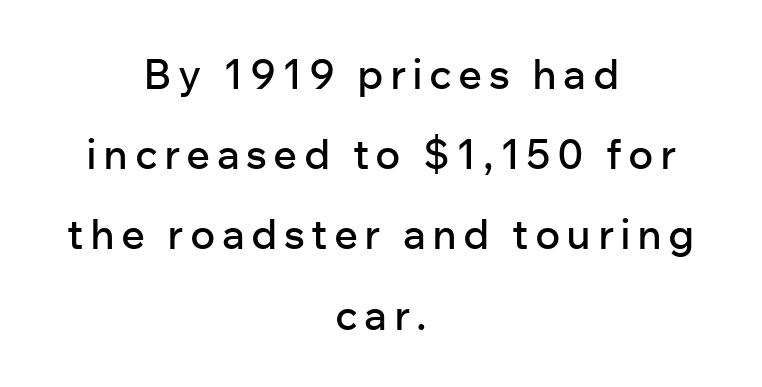
{"serif": "no", "italic": "no", "width": "normal", "stroke_contrast": "low", "x_height": "medium", "monospaced": "no", "underline": "no", "align": "center", "line_spacing": "loose", "line_spacing_ratio": 1.91, "glyph_px": 42}
